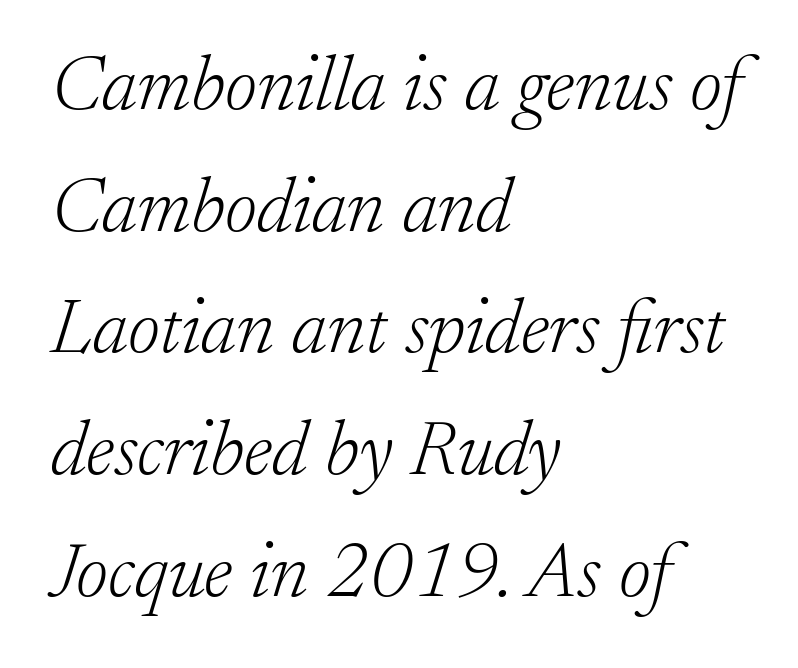
Horizontal alignment here is leftward, the default for most running prose. Observe the ordinary spacing: letters are neighbours, not strangers. Is the stroke heavy? The answer is a plain regular-or-lighter. The rendering uses natural spacing where letterforms have individual widths. There's an unmistakable incline to the writing here. Check where the strokes stop: tiny serifs finish them off.
